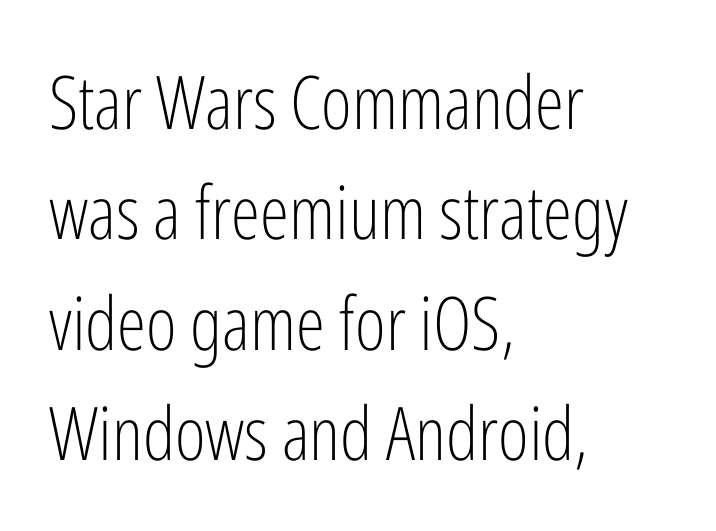
The image shows 74 px light, condensed sans-serif type, upright; set left-aligned, normal line spacing (1.49x), normal letter spacing, not underlined; low stroke contrast and a medium x-height.
